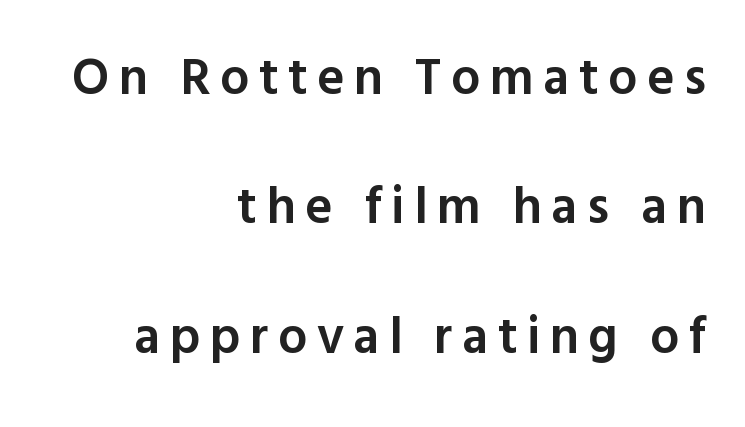
{"serif": "no", "italic": "no", "bold": "semi", "weight": "semibold", "width": "normal", "x_height": "medium", "monospaced": "no", "underline": "no", "align": "right", "line_spacing": "loose", "line_spacing_ratio": 2.49, "glyph_px": 52}
